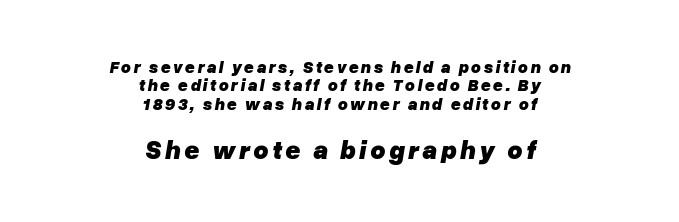
Q: Is the text bold? A: Yes.
Q: Is the text italic (slanted)? A: Yes, it leans right by about 10 degrees.
Q: Is the text underlined? A: No.
Q: How is the paragraph aligned? A: Centered.
Q: Is the spacing between lines tight, normal or loose? A: Tight.
Q: Which block of text is set in a larger size, the first (top) or the second (bottom)? A: The second (bottom) one.
